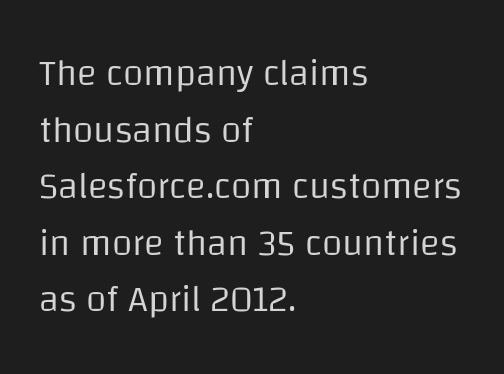
{"serif": "no", "italic": "no", "bold": "no", "weight": "regular", "width": "normal", "stroke_contrast": "low", "x_height": "large", "monospaced": "no", "underline": "no", "align": "left", "line_spacing": "normal", "line_spacing_ratio": 1.53, "letter_spacing": "normal", "letter_spacing_em": 0.0, "glyph_px": 37}
